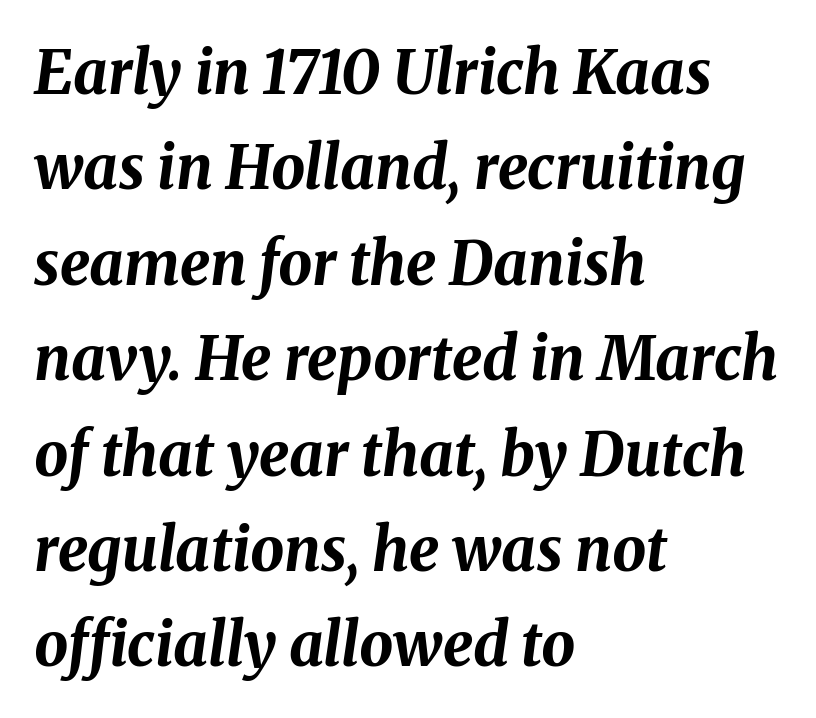
{"italic": "yes", "lean": "right", "slant_degrees": 8, "bold": "yes", "weight": "bold", "width": "normal", "stroke_contrast": "medium", "x_height": "medium", "monospaced": "no", "underline": "no", "align": "left", "line_spacing": "normal", "line_spacing_ratio": 1.59, "letter_spacing": "normal", "letter_spacing_em": 0.0, "glyph_px": 60}
